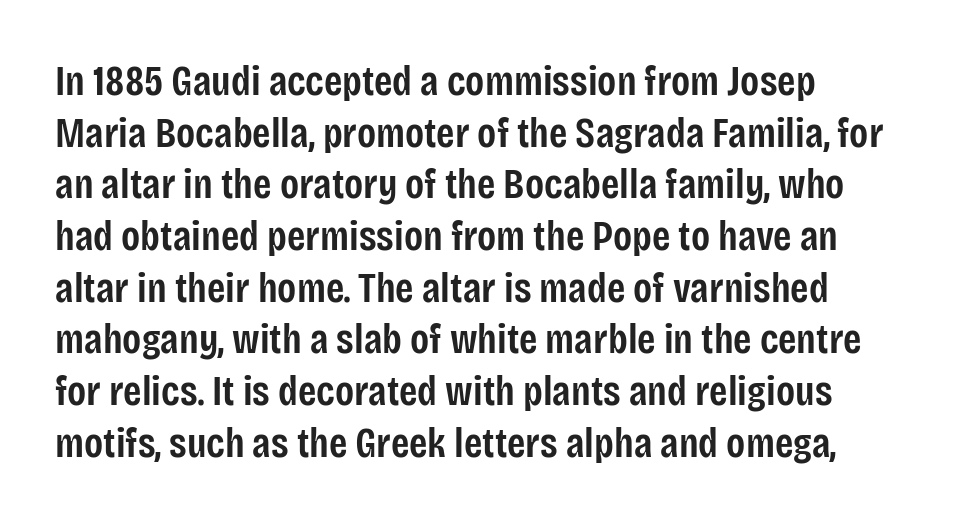
{"serif": "no", "italic": "no", "bold": "semi", "weight": "semibold", "width": "condensed", "stroke_contrast": "low", "x_height": "large", "monospaced": "no", "underline": "no", "align": "left", "line_spacing_ratio": 1.23, "letter_spacing": "normal", "letter_spacing_em": 0.0, "glyph_px": 42}
